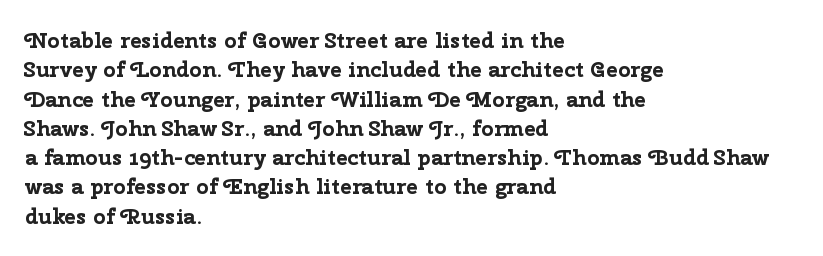
{"italic": "no", "bold": "yes", "underline": "no", "align": "left", "line_spacing": "normal", "line_spacing_ratio": 1.33, "letter_spacing": "normal", "letter_spacing_em": 0.0, "glyph_px": 22}
